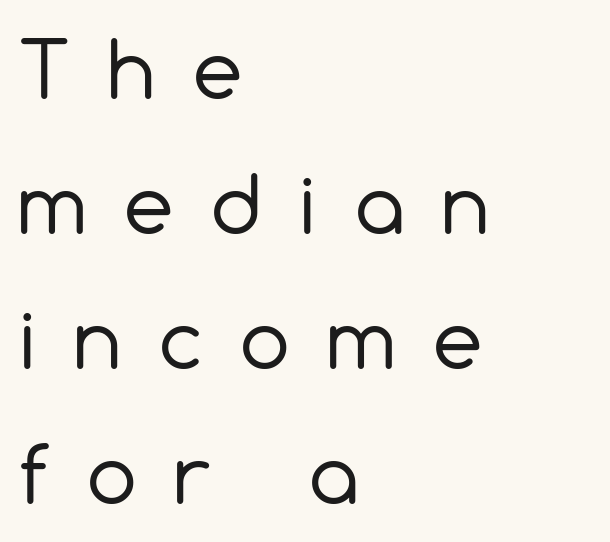
Q: Is the text bold? A: No.
Q: Is the text italic (slanted)? A: No, it is upright.
Q: Is the typeface a serif or a sans-serif typeface? A: Sans-serif.
Q: Is the text underlined? A: No.
Q: How is the paragraph aligned? A: Left-aligned.
Q: Is the spacing between letters normal or unusually wide? A: Unusually wide.
Q: Width (condensed, normal, or wide)? A: Normal.
Q: x-height? A: Medium.
Q: Monospaced? A: No.
